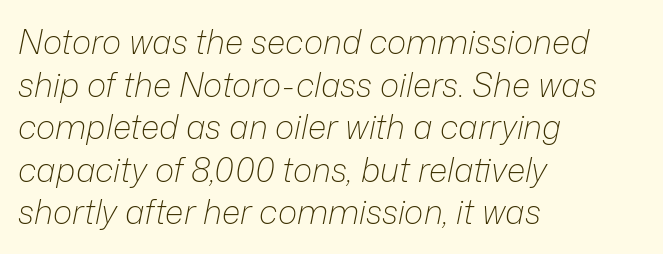
{"italic": "yes", "lean": "right", "slant_degrees": 12, "bold": "no", "weight": "light", "width": "normal", "stroke_contrast": "low", "x_height": "medium", "monospaced": "no", "underline": "no", "align": "left", "line_spacing": "normal", "line_spacing_ratio": 1.29, "letter_spacing": "normal", "letter_spacing_em": 0.0, "glyph_px": 33}
